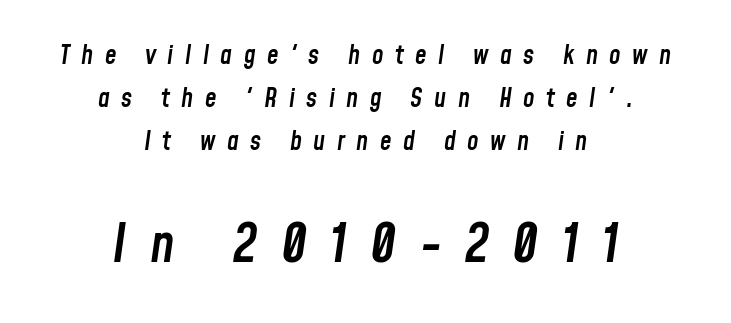
{"italic": "yes", "lean": "right", "slant_degrees": 8, "bold": "semi", "weight": "semibold", "width": "condensed", "stroke_contrast": "low", "x_height": "medium", "monospaced": "no", "underline": "no", "align": "center", "line_spacing": "normal", "line_spacing_ratio": 1.65, "letter_spacing": "wide", "letter_spacing_em": 0.44, "larger_block": "second", "size_ratio": 2.04, "glyph_px": 53}
